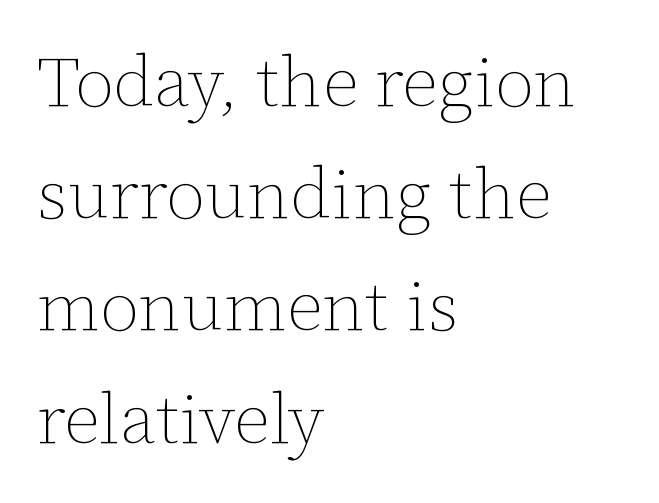
The passage shown is typed in a proportional face where columns would drift. The passage shown is not underscored anywhere. No italicization has been applied; the sample stays upright. The letters sit at their default tracking, neither squeezed nor spread. These lines stack with their left ends in a neat column.
